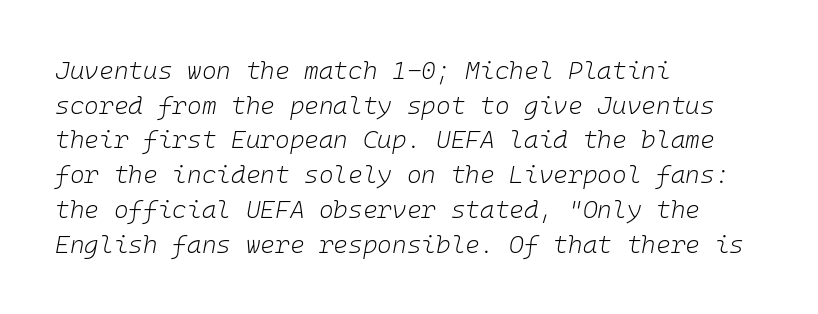
The image shows 25 px text type, italic (leaning right); set left-aligned, normal line spacing (1.39x), normal letter spacing, not underlined.
